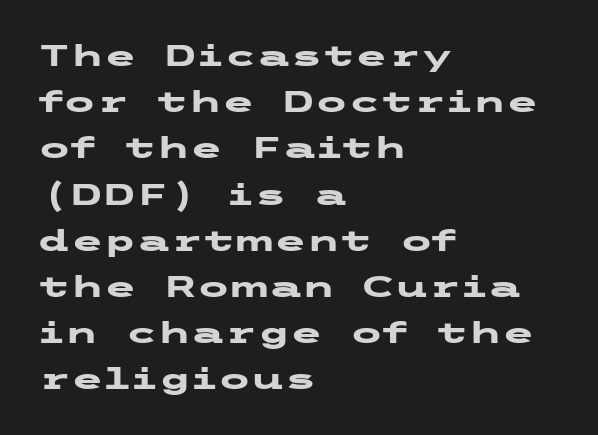
The image shows 30 px heavy, wide sans-serif type, upright; set left-aligned, normal line spacing (1.54x), normal letter spacing, not underlined; low stroke contrast and a medium x-height.
